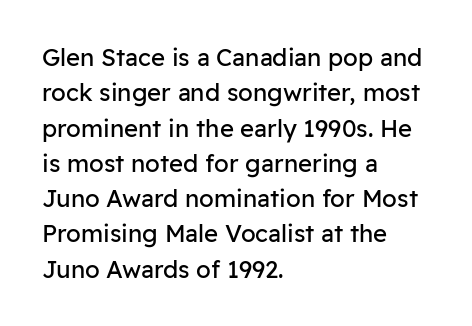
The image shows 24 px text type, upright; set left-aligned, normal line spacing (1.47x), normal letter spacing, not underlined.
